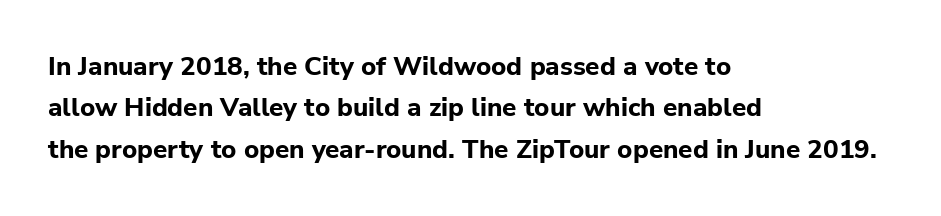
{"italic": "no", "bold": "yes", "underline": "no", "align": "left", "line_spacing": "normal", "line_spacing_ratio": 1.59, "letter_spacing": "normal", "letter_spacing_em": 0.0, "glyph_px": 26}
